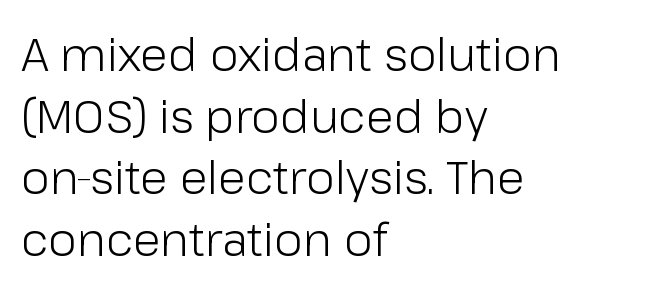
Q: Is the text bold? A: No.
Q: Is the text italic (slanted)? A: No, it is upright.
Q: Is the typeface a serif or a sans-serif typeface? A: Sans-serif.
Q: Is the text underlined? A: No.
Q: How is the paragraph aligned? A: Left-aligned.
Q: Is the spacing between letters normal or unusually wide? A: Normal.
Q: Is the spacing between lines tight, normal or loose? A: Normal.
Q: Width (condensed, normal, or wide)? A: Normal.
Q: Stroke contrast? A: Low.
Q: x-height? A: Medium.
Q: Monospaced? A: No.
